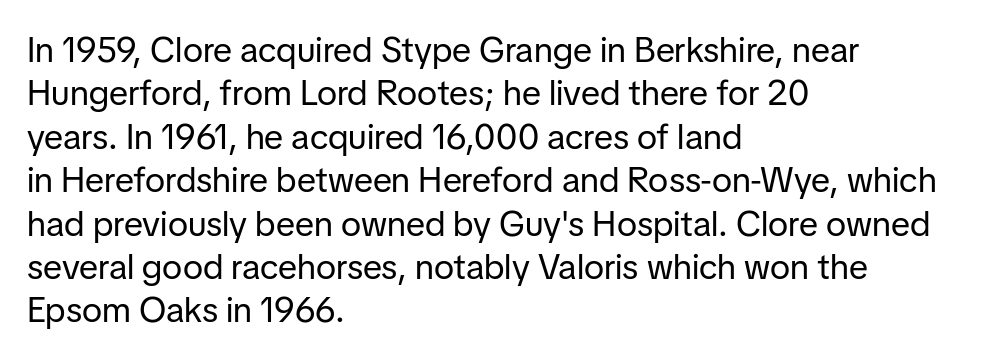
The line texture is even and compact thanks to regular tracking. Notice how the stems are strictly vertical — no italics here. Note: no serifs on the glyphs. Spacing verdict: proportional, widths tailored to each character. Has an underline been added? It has not. The text block is weighted toward the left margin, trailing off unevenly rightward.
